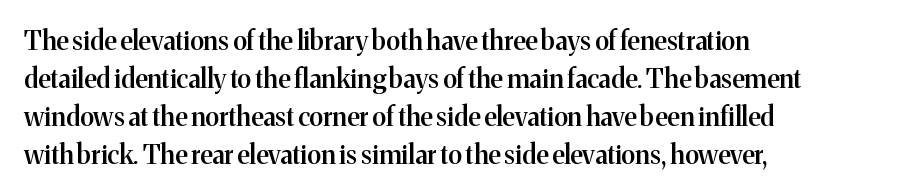
{"italic": "no", "bold": "semi", "underline": "no", "align": "left", "line_spacing": "normal", "line_spacing_ratio": 1.46, "letter_spacing": "normal", "letter_spacing_em": 0.0, "glyph_px": 26}
